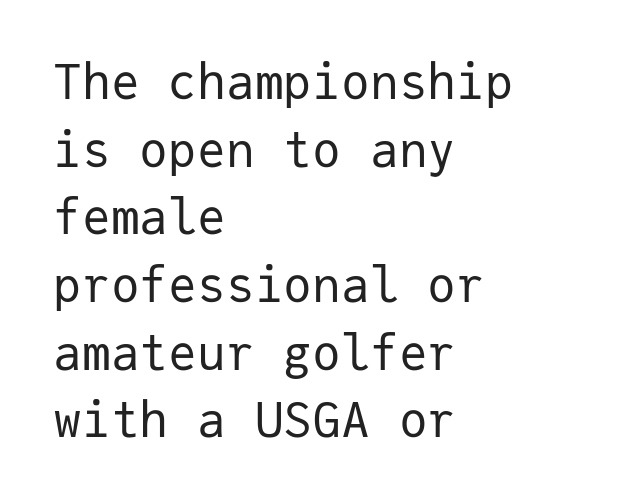
Unlike a traditional serif, this face leaves its strokes unadorned. Typeset ragged right — the left edge is the straight one. No extra tracking has been applied to these lines. Is this a fixed-width face? Yes — each glyph sits in an identical cell.
